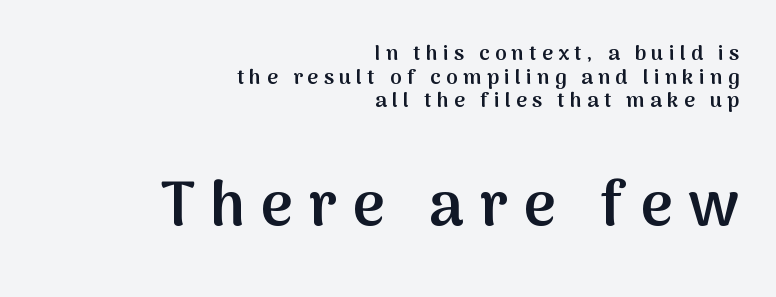
{"serif": "no", "italic": "no", "bold": "semi", "weight": "semibold", "width": "normal", "stroke_contrast": "medium", "x_height": "medium", "monospaced": "no", "underline": "no", "align": "right", "line_spacing": "tight", "line_spacing_ratio": 1.13, "letter_spacing": "wide", "letter_spacing_em": 0.25, "larger_block": "second", "size_ratio": 2.95, "glyph_px": 62}
